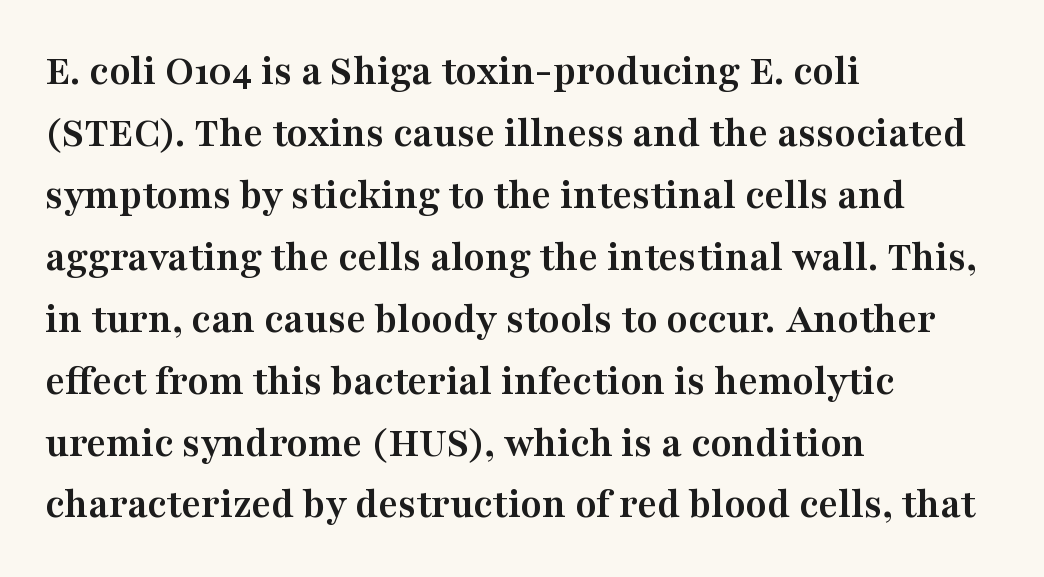
A typesetter would mark this as roman, not italic. Nothing unusual about the tracking: characters are spaced as the font intends. What kind of face is this? One with serifs. Horizontal alignment here is leftward, the default for most running prose. Quick note: underline off.
